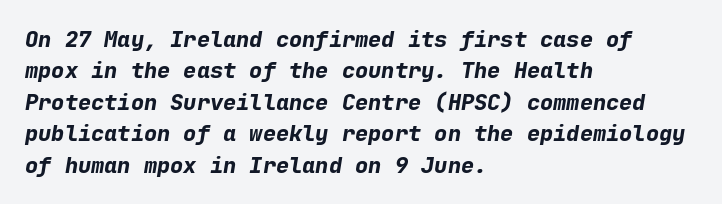
The string is rendered with underlining switched off. Leading: standard. The setting favours the left margin, as ordinary paragraphs usually do. Characters follow at the spacing the type designer built in. These lines were composed using italics. The characters look thick and weighty, a clear bold.
